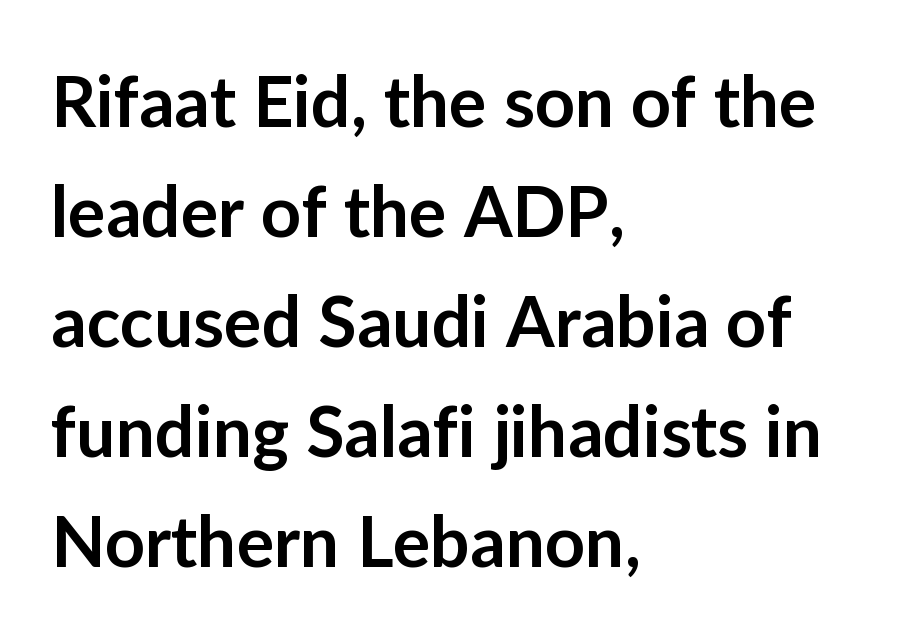
Q: Is the text bold? A: Semi-bold.
Q: Is the text italic (slanted)? A: No, it is upright.
Q: Is the typeface a serif or a sans-serif typeface? A: Sans-serif.
Q: Is the text underlined? A: No.
Q: How is the paragraph aligned? A: Left-aligned.
Q: Is the spacing between letters normal or unusually wide? A: Normal.
Q: Is the spacing between lines tight, normal or loose? A: Normal.
Q: Width (condensed, normal, or wide)? A: Normal.
Q: Stroke contrast? A: Low.
Q: x-height? A: Medium.
Q: Monospaced? A: No.
